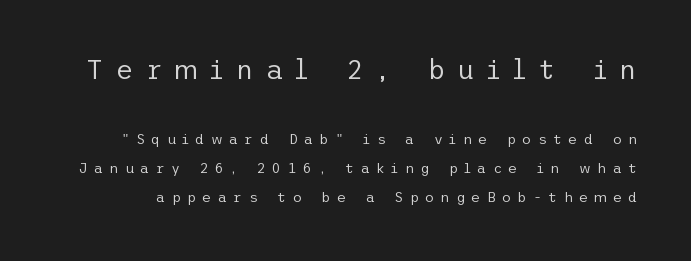
The image shows 27 px text type, upright; set loose line spacing (2.07x), unusually wide letter spacing (+0.45 em), not underlined; the first (top) block is 1.93x larger.
